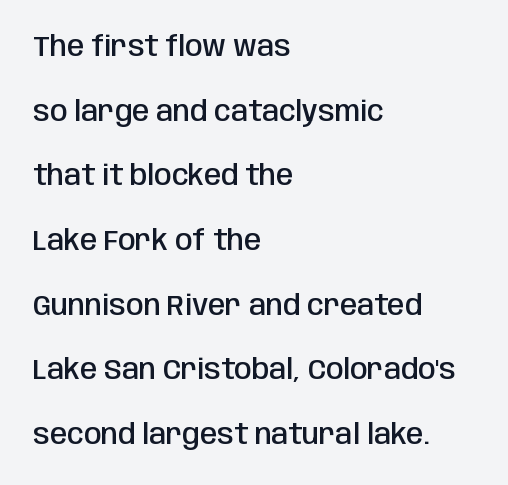
The image shows 28 px semibold, condensed sans-serif type, upright; set left-aligned, loose line spacing (2.31x), normal letter spacing, not underlined; low stroke contrast and a large x-height.
